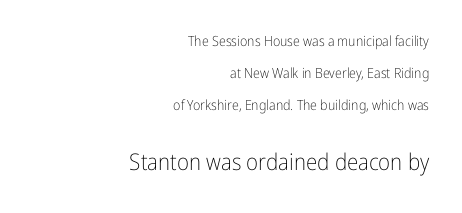
The lines are spread far apart with generous leading. Tracking value appears to be zero — textbook default spacing. Characters remain perfectly vertical along every line. Bare-footed words on every line.
